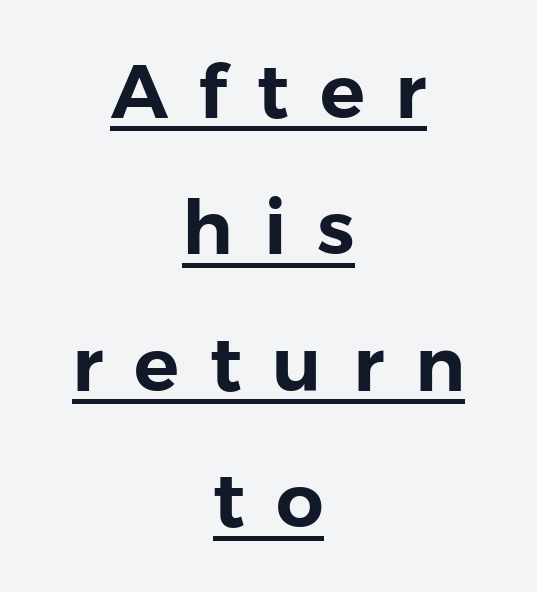
{"serif": "no", "italic": "no", "width": "normal", "stroke_contrast": "low", "x_height": "medium", "monospaced": "no", "underline": "yes", "align": "center", "line_spacing_ratio": 1.82, "letter_spacing": "wide", "letter_spacing_em": 0.41, "glyph_px": 75}
